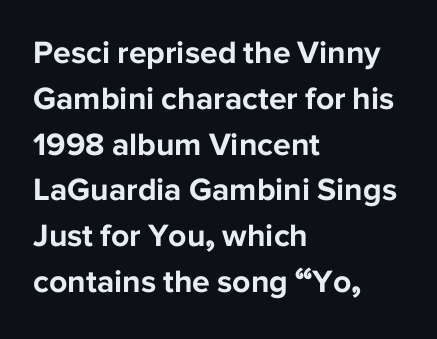
Q: Is the text bold? A: Yes.
Q: Is the text italic (slanted)? A: No, it is upright.
Q: Is the typeface a serif or a sans-serif typeface? A: Sans-serif.
Q: Is the text underlined? A: No.
Q: How is the paragraph aligned? A: Left-aligned.
Q: Is the spacing between letters normal or unusually wide? A: Normal.
Q: Is the spacing between lines tight, normal or loose? A: Normal.
Q: Width (condensed, normal, or wide)? A: Normal.
Q: Stroke contrast? A: Low.
Q: x-height? A: Medium.
Q: Monospaced? A: No.
